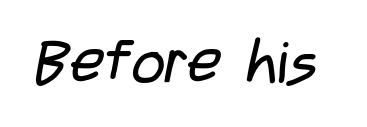
Unbolded letterforms with no extra heft. This sample has the flowing, uneven cadence of proportional lettering. The glyphs are unaccompanied by any horizontal stroke below them. A typesetter would label this face a sans. A typesetter would call this zero additional tracking.
